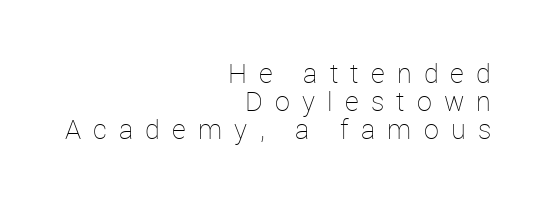
Q: Is the text bold? A: No.
Q: Is the text italic (slanted)? A: No, it is upright.
Q: Is the text underlined? A: No.
Q: How is the paragraph aligned? A: Right-aligned.
Q: Is the spacing between letters normal or unusually wide? A: Unusually wide.
Q: Is the spacing between lines tight, normal or loose? A: Tight.
